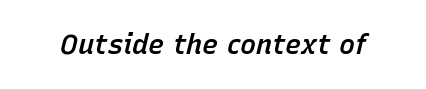
Q: Is the text bold? A: Semi-bold.
Q: Is the text italic (slanted)? A: Yes, it leans right by about 15 degrees.
Q: Is the text underlined? A: No.
Q: Is the spacing between letters normal or unusually wide? A: Normal.
